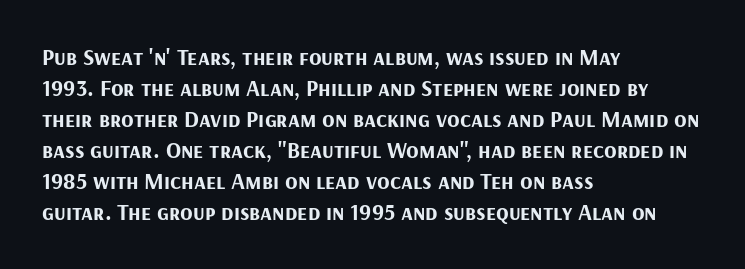
{"italic": "no", "bold": "yes", "underline": "no", "align": "left", "line_spacing": "normal", "line_spacing_ratio": 1.35, "letter_spacing": "normal", "letter_spacing_em": 0.0, "glyph_px": 23}
